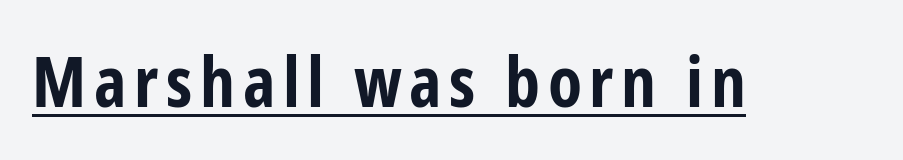
Q: Is the text bold? A: Yes.
Q: Is the text italic (slanted)? A: No, it is upright.
Q: Is the typeface a serif or a sans-serif typeface? A: Sans-serif.
Q: Is the text underlined? A: Yes.
Q: Width (condensed, normal, or wide)? A: Condensed.
Q: Stroke contrast? A: Low.
Q: x-height? A: Medium.
Q: Monospaced? A: No.
